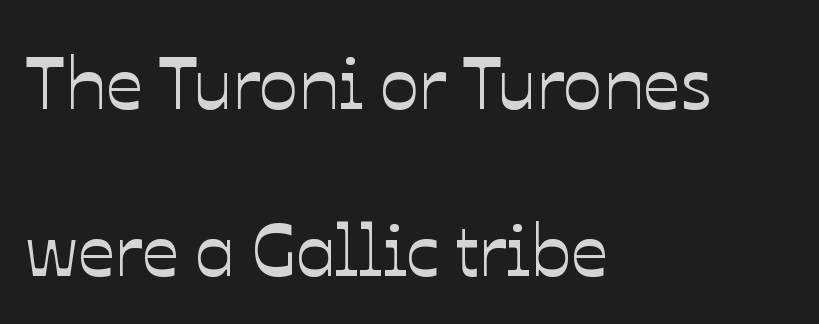
This rendering features lettering with no underline. Is there any slant? The stems are plumb. Vertical spacing — loose. Short note: letters normally spaced. In CSS terms this would be text-align: left.
